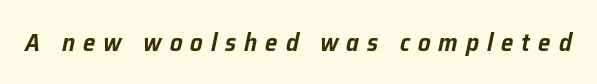
{"italic": "yes", "lean": "right", "slant_degrees": 12, "underline": "no", "letter_spacing": "wide", "letter_spacing_em": 0.32, "glyph_px": 25}
